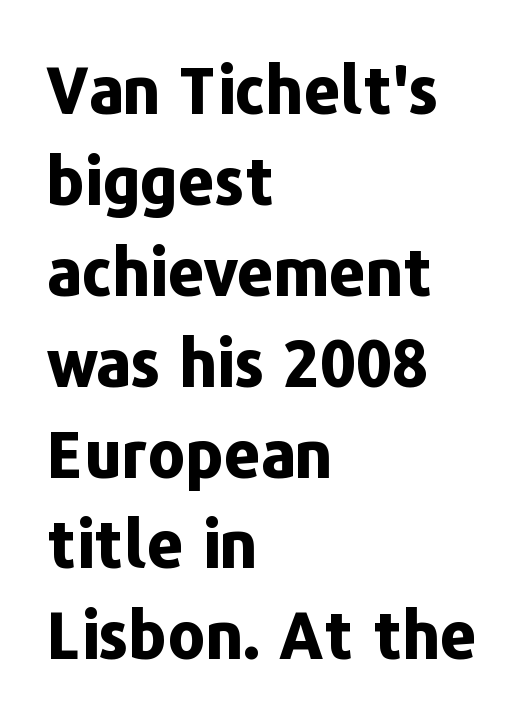
Honestly, there is no underline to notice here at all. The typesetting leans heavy: a genuine bold. Observe the absence of serifs on each vertical stroke in this sample. Words appear dense and cohesive because spacing is normal. Character widths vary here, with narrow letters taking less room than wide ones.
